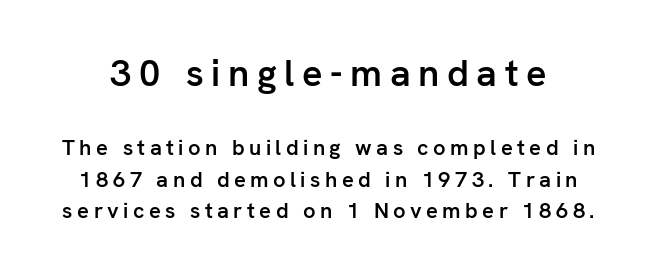
The image shows 38 px semibold sans-serif type, upright; set normal line spacing (1.44x), unusually wide letter spacing (+0.2 em), not underlined; the first (top) block is 1.73x larger; low stroke contrast and a medium x-height.
